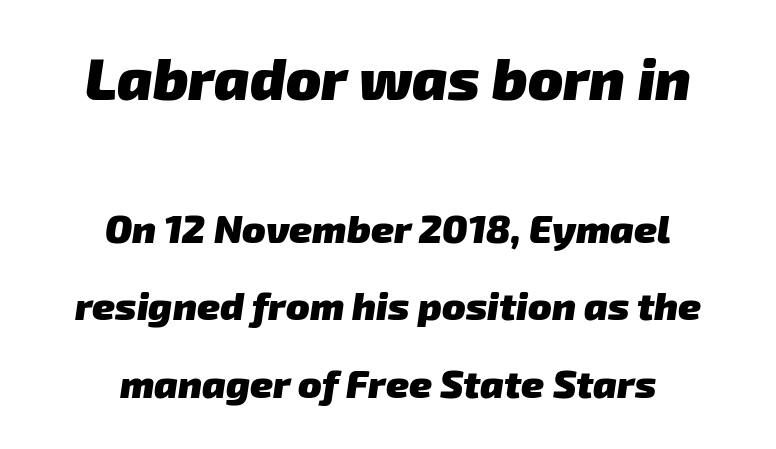
The image shows 58 px heavy sans-serif type; set centered, loose line spacing (1.99x), normal letter spacing, not underlined; the first (top) block is 1.49x larger; low stroke contrast and a medium x-height.
